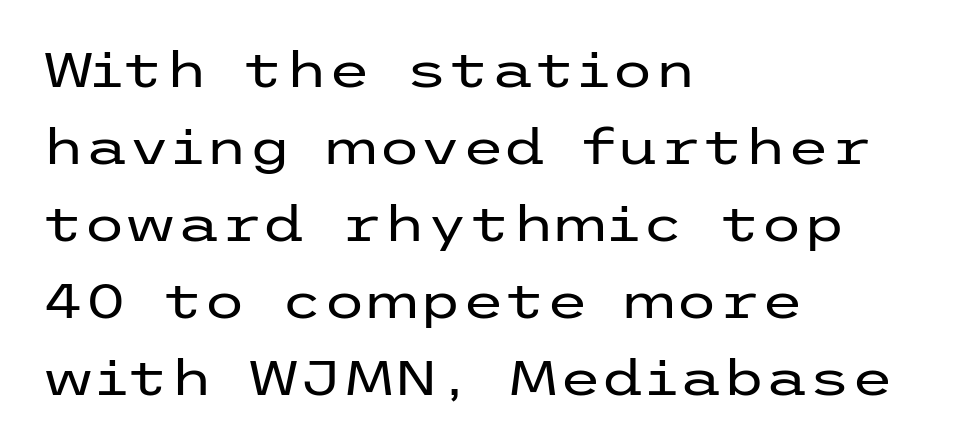
{"serif": "no", "italic": "no", "bold": "no", "weight": "regular", "width": "wide", "stroke_contrast": "low", "x_height": "medium", "underline": "no", "align": "left", "line_spacing": "normal", "line_spacing_ratio": 1.57, "letter_spacing": "normal", "letter_spacing_em": 0.0, "glyph_px": 49}
